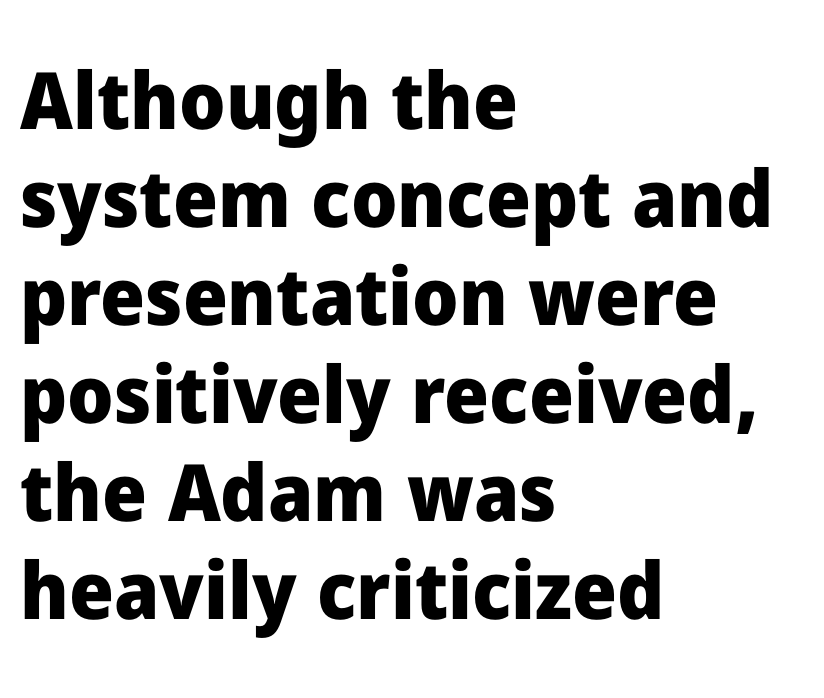
Q: Is the text bold? A: Yes.
Q: Is the text italic (slanted)? A: No, it is upright.
Q: Is the typeface a serif or a sans-serif typeface? A: Sans-serif.
Q: Is the text underlined? A: No.
Q: How is the paragraph aligned? A: Left-aligned.
Q: Is the spacing between letters normal or unusually wide? A: Normal.
Q: Width (condensed, normal, or wide)? A: Normal.
Q: Stroke contrast? A: Low.
Q: x-height? A: Medium.
Q: Monospaced? A: No.
